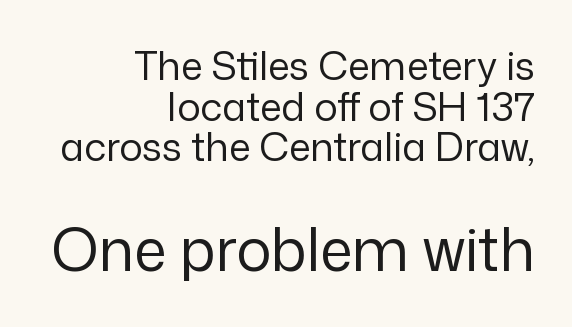
{"serif": "no", "italic": "no", "bold": "no", "weight": "regular", "width": "normal", "stroke_contrast": "low", "x_height": "medium", "monospaced": "no", "underline": "no", "align": "right", "line_spacing": "tight", "line_spacing_ratio": 1.04, "letter_spacing": "normal", "letter_spacing_em": 0.0, "larger_block": "second", "size_ratio": 1.51, "glyph_px": 59}
